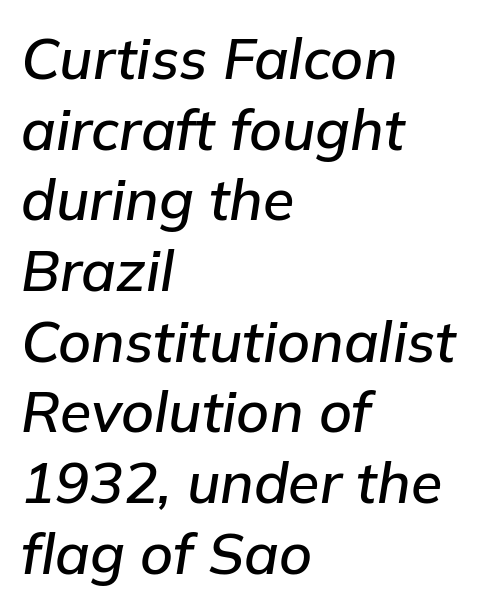
{"italic": "yes", "lean": "right", "slant_degrees": 9, "width": "normal", "stroke_contrast": "low", "x_height": "medium", "monospaced": "no", "underline": "no", "align": "left", "line_spacing_ratio": 1.24, "letter_spacing": "normal", "letter_spacing_em": 0.0, "glyph_px": 57}
